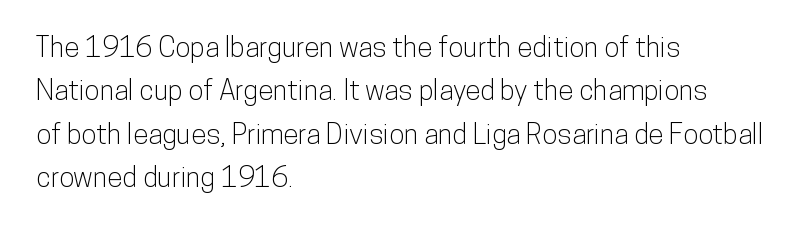
{"serif": "no", "italic": "no", "width": "condensed", "stroke_contrast": "low", "x_height": "medium", "monospaced": "no", "underline": "no", "align": "left", "line_spacing": "normal", "line_spacing_ratio": 1.55, "letter_spacing": "normal", "letter_spacing_em": 0.0, "glyph_px": 28}
